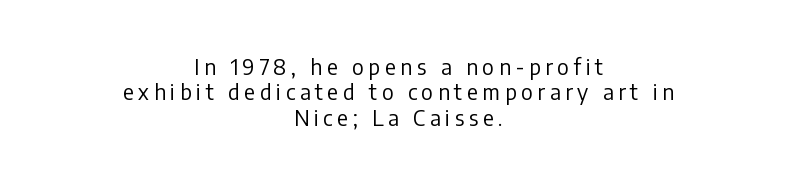
The image shows 21 px text type, upright; set centered, line spacing 1.21x, unusually wide letter spacing (+0.22 em), not underlined.
